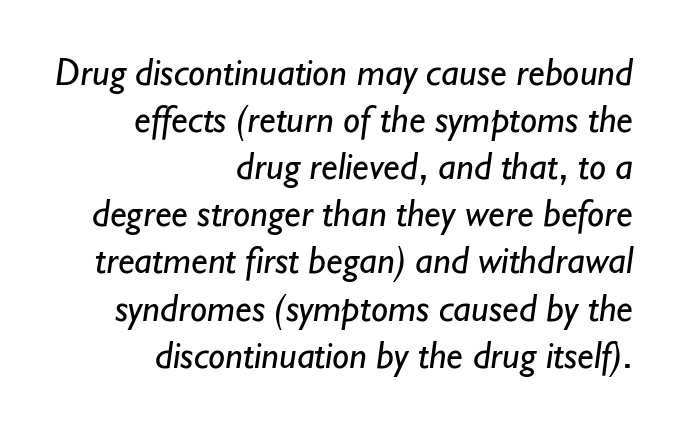
The image shows 38 px regular-weight sans-serif type; set right-aligned, line spacing 1.24x, normal letter spacing, not underlined; low stroke contrast and a small x-height.
